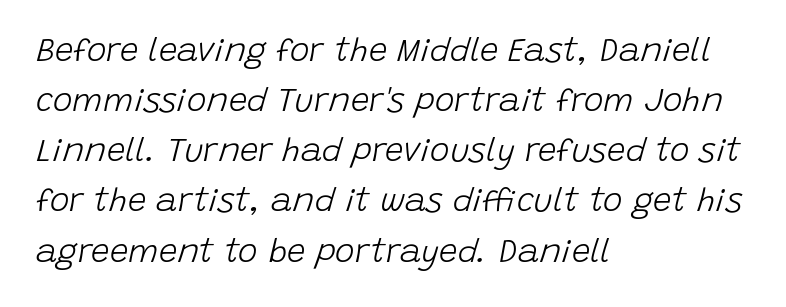
The image shows 33 px light type, italic (leaning right); set left-aligned, normal line spacing (1.52x), normal letter spacing, not underlined; low stroke contrast and a large x-height.
